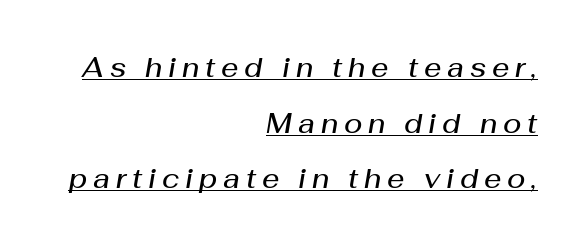
The image shows 27 px text type, italic (leaning right); set right-aligned, loose line spacing (2.06x), unusually wide letter spacing (+0.22 em), underlined.
